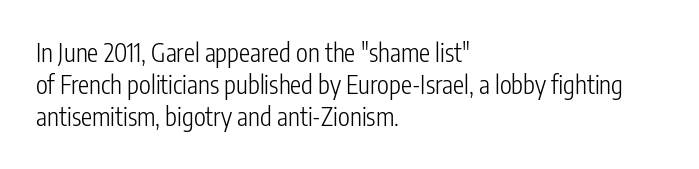
The image shows 25 px text type, upright; set left-aligned, normal line spacing (1.29x), normal letter spacing, not underlined.
